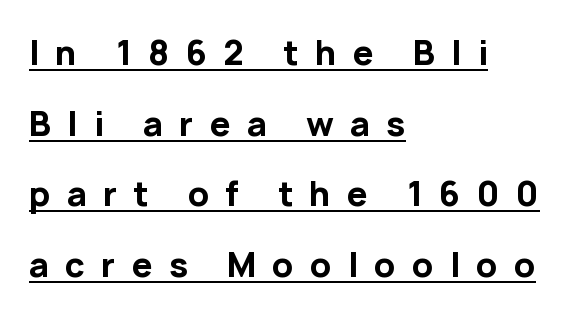
Q: Is the text bold? A: Yes.
Q: Is the text italic (slanted)? A: No, it is upright.
Q: Is the typeface a serif or a sans-serif typeface? A: Sans-serif.
Q: Is the text underlined? A: Yes.
Q: How is the paragraph aligned? A: Left-aligned.
Q: Is the spacing between letters normal or unusually wide? A: Unusually wide.
Q: Is the spacing between lines tight, normal or loose? A: Loose.
Q: Width (condensed, normal, or wide)? A: Normal.
Q: Stroke contrast? A: Low.
Q: x-height? A: Medium.
Q: Monospaced? A: No.
